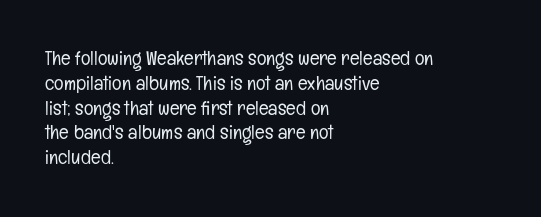
Q: Is the text bold? A: No.
Q: Is the text italic (slanted)? A: No, it is upright.
Q: Is the text underlined? A: No.
Q: How is the paragraph aligned? A: Left-aligned.
Q: Is the spacing between letters normal or unusually wide? A: Normal.
